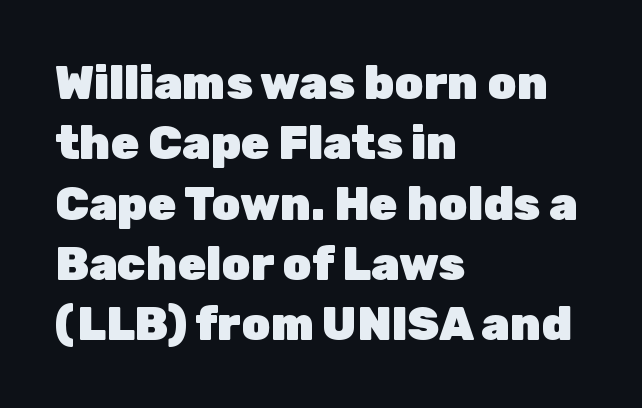
Serifs: no, the terminals of the letterforms are clean. Spacing verdict: proportional, widths tailored to each character. Visually the block forms a straight wall on the left and a jagged coastline on the right. Vertically, the passage feels balanced, rows spaced as you'd expect. Letter spacing: default.
